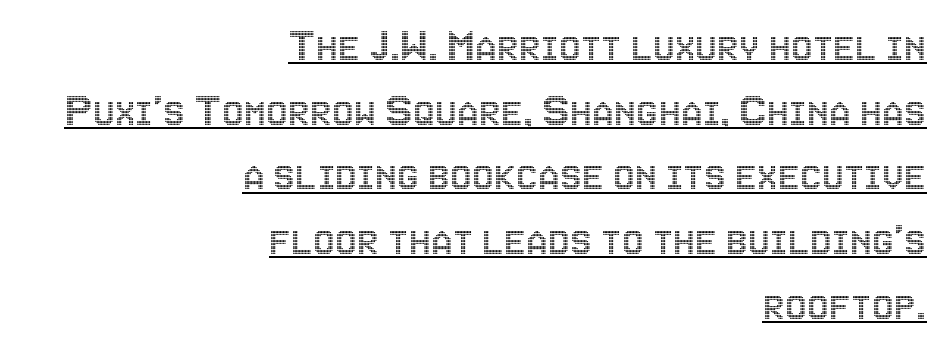
Q: Is the text italic (slanted)? A: No, it is upright.
Q: Is the text underlined? A: Yes.
Q: How is the paragraph aligned? A: Right-aligned.
Q: Is the spacing between letters normal or unusually wide? A: Normal.
Q: Is the spacing between lines tight, normal or loose? A: Normal.
Q: Width (condensed, normal, or wide)? A: Condensed.
Q: x-height? A: Large.
Q: Monospaced? A: No.
